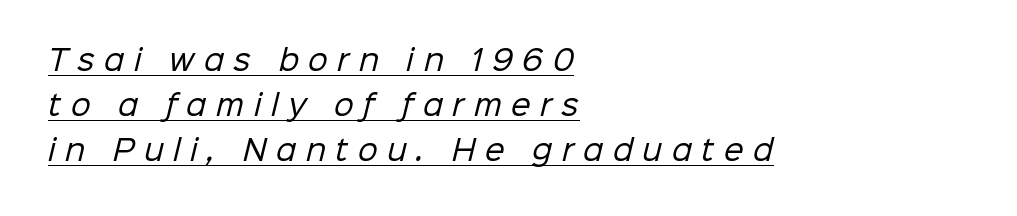
Q: Is the text bold? A: No.
Q: Is the typeface a serif or a sans-serif typeface? A: Sans-serif.
Q: Is the text underlined? A: Yes.
Q: How is the paragraph aligned? A: Left-aligned.
Q: Is the spacing between letters normal or unusually wide? A: Unusually wide.
Q: Is the spacing between lines tight, normal or loose? A: Normal.
Q: Width (condensed, normal, or wide)? A: Normal.
Q: Stroke contrast? A: Low.
Q: x-height? A: Medium.
Q: Monospaced? A: No.
